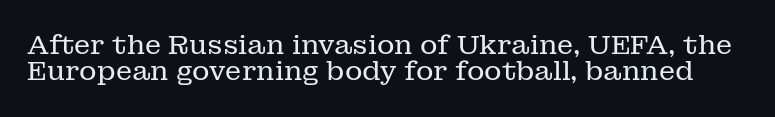
Tracking here is standard; glyphs follow each other at the usual distance. The area under the type is left untouched. Notice how descenders almost collide with the ascenders below — that's tight leading. The weight would be labelled regular, book, light, or lighter still. The letters stand upright; this is a roman face.
